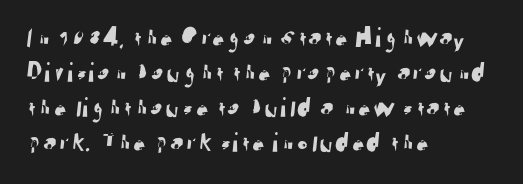
The image shows 28 px sans-serif type; set left-aligned, normal line spacing (1.25x), normal letter spacing, not underlined; low stroke contrast and a medium x-height.
